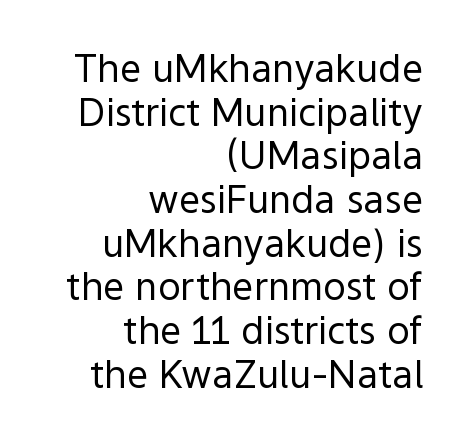
In terms of leading, this rendering errs on the cramped side. Weight: not bold — regular or lighter. Does the copy run flush right? Yes — the right margin is perfectly even. Letters rest on an invisible, unmarked baseline. In terms of letterform style, serifs are entirely absent. The lettering stays uniformly vertical, giving the passage a roman look.
